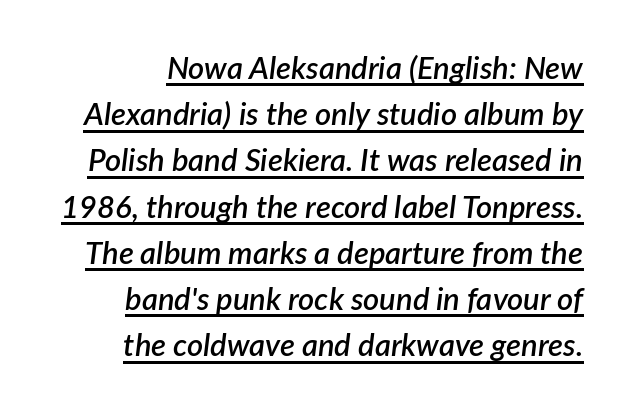
The image shows 31 px semibold type, italic (leaning right); set normal line spacing (1.49x), normal letter spacing, underlined; low stroke contrast and a medium x-height.
